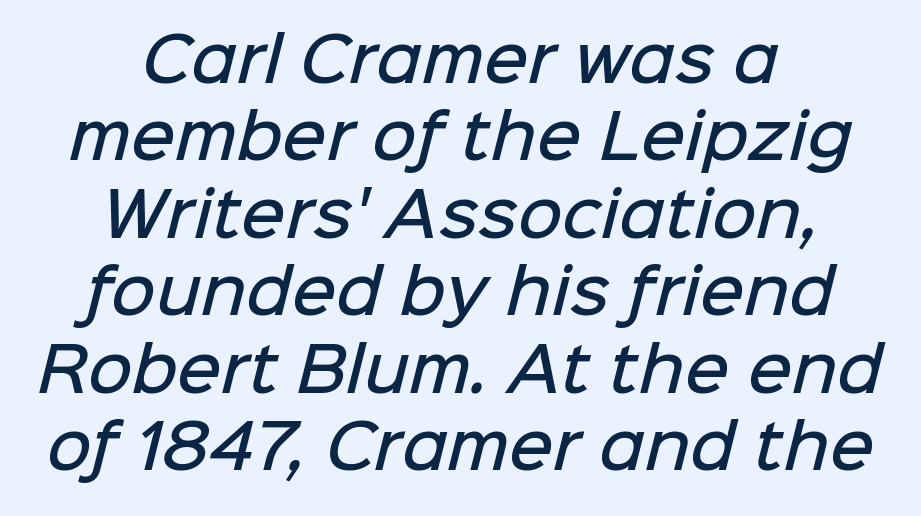
The image shows 61 px semibold sans-serif type; set centered, normal line spacing (1.27x), normal letter spacing, not underlined; low stroke contrast and a medium x-height.
